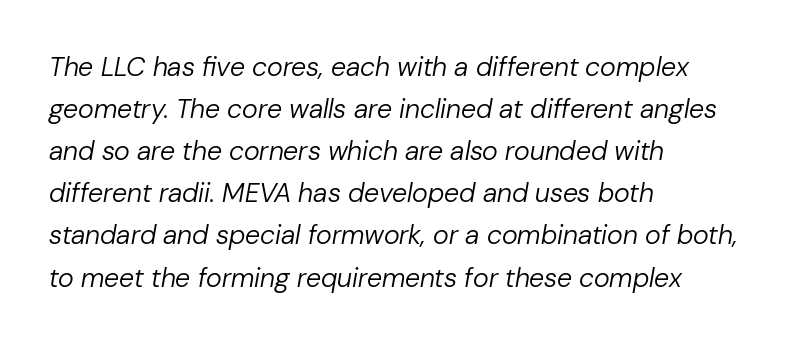
Summary of vertical rhythm: regular, with standard interline spacing. The whole block is typeset with a tilt. The passage shown has conventional tracking throughout. Summary of weight: not heavy and not bold. The compositor pushed each line to the left boundary.
